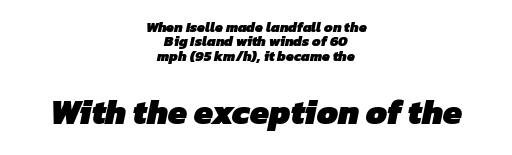
The image shows 34 px heavy sans-serif type; set centered, tight line spacing (1.03x), normal letter spacing, not underlined; the second (bottom) block is 2.43x larger; low stroke contrast and a medium x-height.
